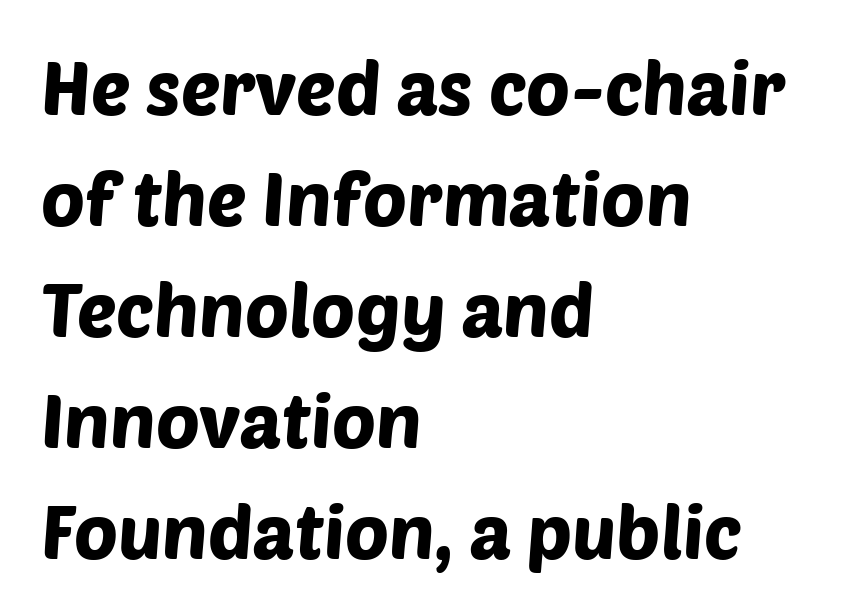
{"serif": "no", "width": "normal", "stroke_contrast": "low", "x_height": "large", "monospaced": "no", "underline": "no", "align": "left", "line_spacing": "normal", "line_spacing_ratio": 1.5, "letter_spacing": "normal", "letter_spacing_em": 0.0, "glyph_px": 74}
